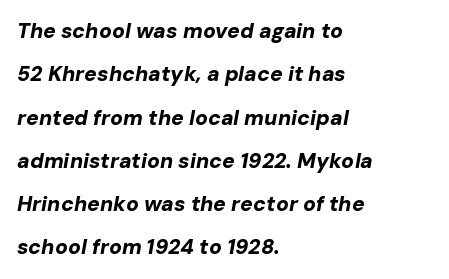
Compared with a centered layout, this one pins lines to the left instead. Unmarked baselines from the first word to the last. The rendering uses a large line-height, opening up the rows. Observe the ordinary spacing: letters are neighbours, not strangers. Rendered with sloped, italic letterforms. On the weight axis this lands at bold, roughly 700.
